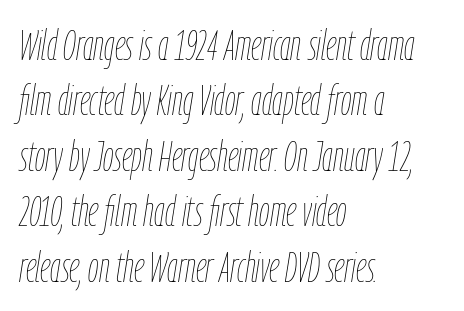
The image shows 42 px thin, condensed type, italic (leaning right); set left-aligned, normal line spacing (1.32x), normal letter spacing, not underlined; low stroke contrast and a medium x-height.
